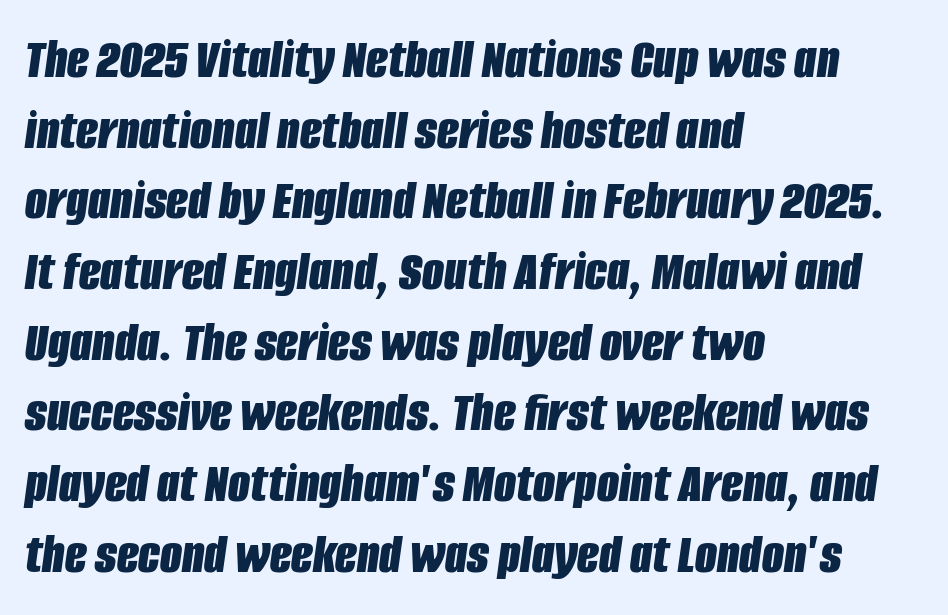
Q: Is the text bold? A: Yes.
Q: Is the text italic (slanted)? A: Yes, it leans right by about 8 degrees.
Q: Is the text underlined? A: No.
Q: How is the paragraph aligned? A: Left-aligned.
Q: Is the spacing between letters normal or unusually wide? A: Normal.
Q: Width (condensed, normal, or wide)? A: Condensed.
Q: Stroke contrast? A: Low.
Q: x-height? A: Large.
Q: Monospaced? A: No.
